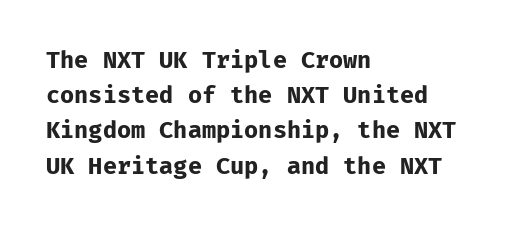
{"italic": "no", "bold": "yes", "underline": "no", "align": "left", "line_spacing": "normal", "line_spacing_ratio": 1.53, "letter_spacing": "normal", "letter_spacing_em": 0.0, "glyph_px": 23}
